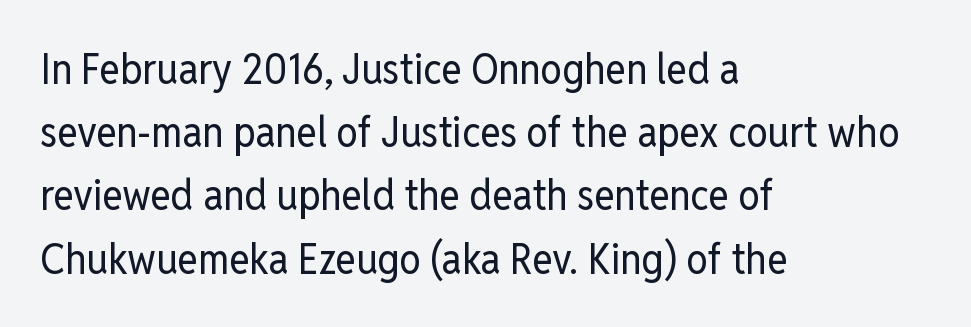
Clear beneath every line of the passage. Typographically, this falls in the sans-serif category. Does extra space separate the letters? No, they use regular spacing. Does the leading feel generous? No, just average. The cut favours lightness, reaching ordinary text weight at its darkest. The letters stand upright; this is a roman face.
